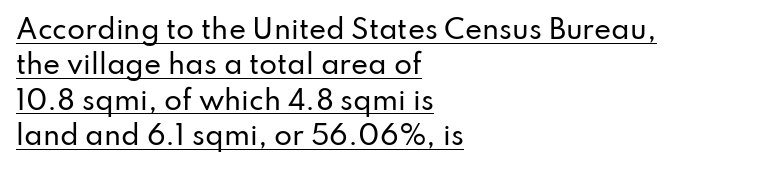
Somebody hit Ctrl+U on this one — the words are underlined. Line spacing here is normal. Tracking here is standard; glyphs follow each other at the usual distance. The axis of the letterforms is exactly vertical.
